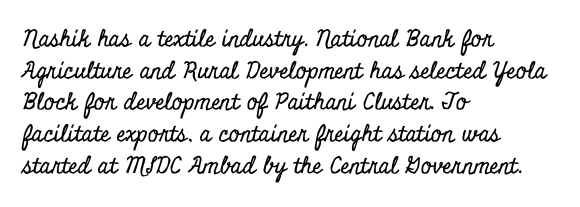
{"underline": "no", "align": "left", "line_spacing": "normal", "line_spacing_ratio": 1.38, "letter_spacing": "normal", "letter_spacing_em": 0.0, "glyph_px": 23}
